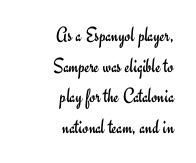
{"bold": "no", "underline": "no", "align": "right", "line_spacing": "normal", "line_spacing_ratio": 1.46, "letter_spacing": "normal", "letter_spacing_em": 0.0, "glyph_px": 21}
